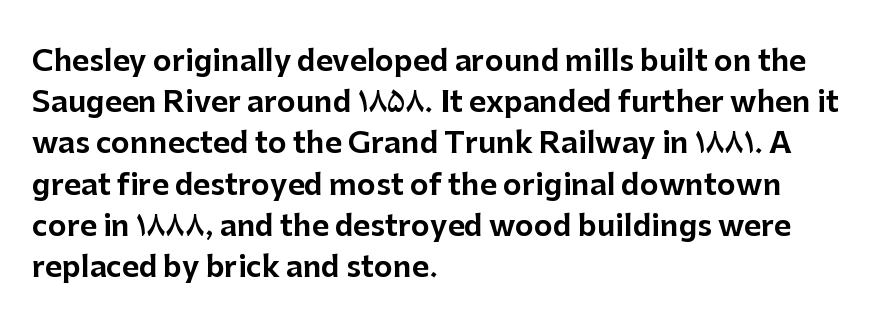
In terms of letterspacing, this is plain default setting. Each line starts at the same left margin while the right side varies. Nope, no serifs anywhere on these letters. The block of text has a typical density, with ordinary space between rows.
